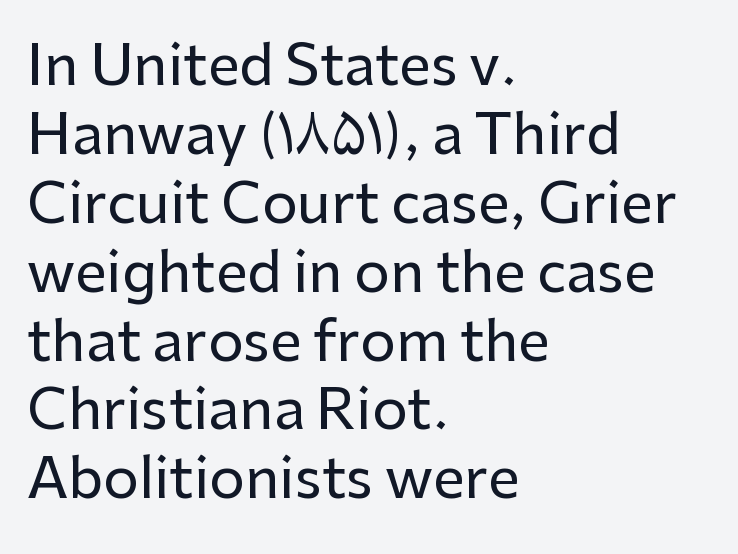
The image shows 56 px sans-serif type, upright; set left-aligned, line spacing 1.23x, normal letter spacing, not underlined; low stroke contrast and a medium x-height.
